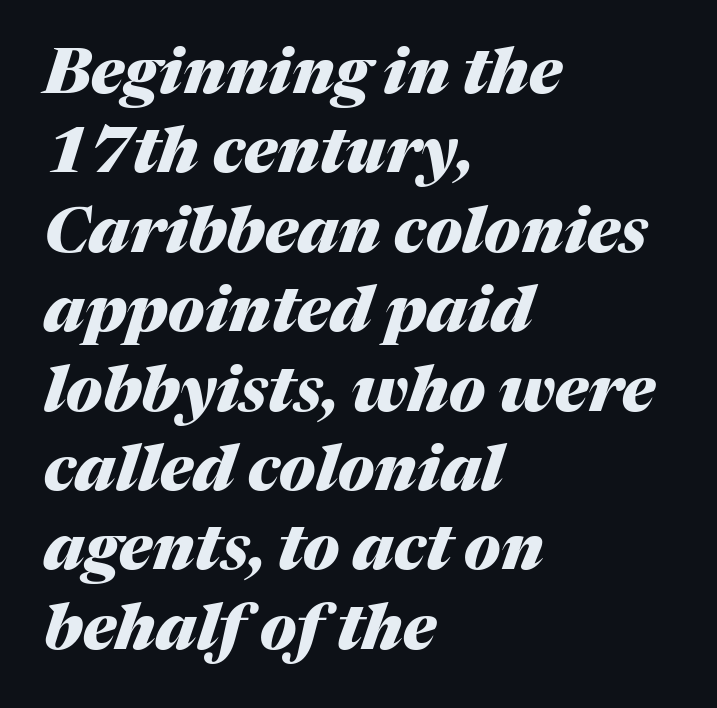
{"italic": "yes", "lean": "right", "slant_degrees": 17, "bold": "yes", "weight": "heavy", "width": "normal", "stroke_contrast": "medium", "x_height": "medium", "monospaced": "no", "underline": "no", "align": "left", "line_spacing": "normal", "line_spacing_ratio": 1.26, "letter_spacing": "normal", "letter_spacing_em": 0.0, "glyph_px": 63}
